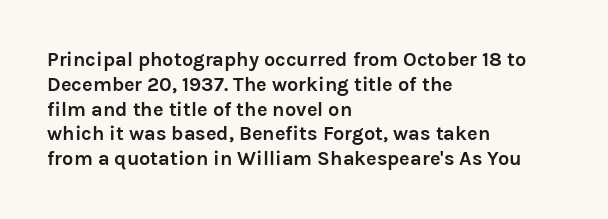
{"italic": "no", "bold": "yes", "underline": "no", "align": "left", "line_spacing_ratio": 1.24, "letter_spacing": "normal", "letter_spacing_em": 0.0, "glyph_px": 20}
